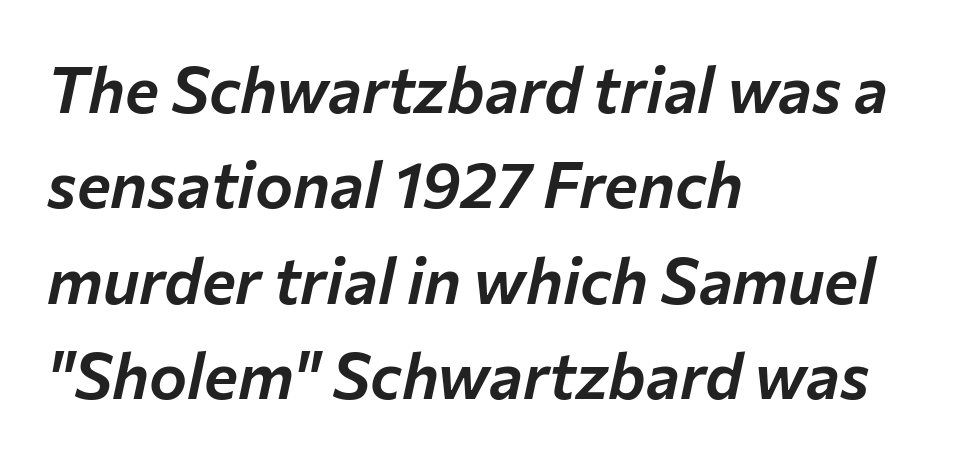
Q: Is the text italic (slanted)? A: Yes, it leans right by about 12 degrees.
Q: Is the text underlined? A: No.
Q: How is the paragraph aligned? A: Left-aligned.
Q: Is the spacing between letters normal or unusually wide? A: Normal.
Q: Is the spacing between lines tight, normal or loose? A: Normal.
Q: Width (condensed, normal, or wide)? A: Normal.
Q: Stroke contrast? A: Low.
Q: x-height? A: Medium.
Q: Monospaced? A: No.
